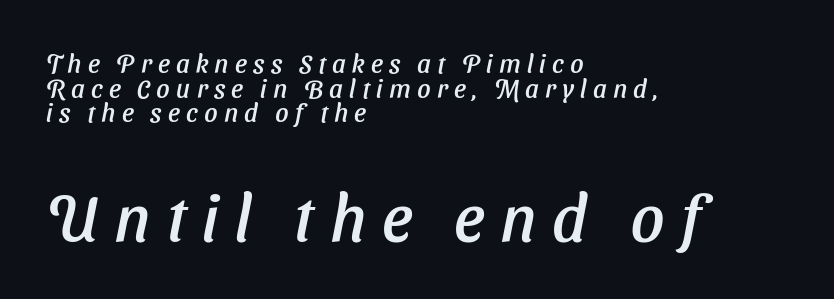
{"width": "normal", "stroke_contrast": "low", "x_height": "medium", "monospaced": "no", "underline": "no", "align": "left", "line_spacing": "tight", "line_spacing_ratio": 0.95, "letter_spacing": "wide", "letter_spacing_em": 0.24, "larger_block": "second", "size_ratio": 2.54, "glyph_px": 66}
